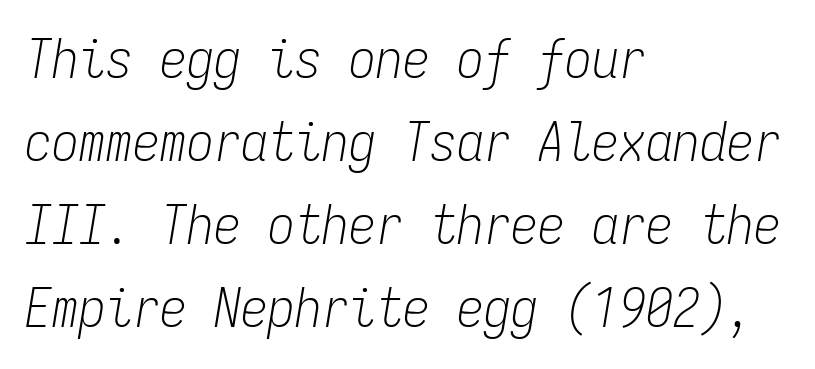
Q: Is the text bold? A: No.
Q: Is the text italic (slanted)? A: Yes, it leans right by about 9 degrees.
Q: Is the text underlined? A: No.
Q: How is the paragraph aligned? A: Left-aligned.
Q: Is the spacing between letters normal or unusually wide? A: Normal.
Q: Is the spacing between lines tight, normal or loose? A: Normal.
Q: Width (condensed, normal, or wide)? A: Condensed.
Q: Stroke contrast? A: Low.
Q: x-height? A: Medium.
Q: Monospaced? A: Yes.
